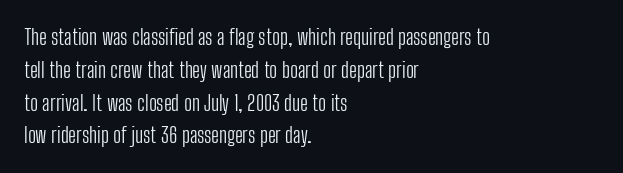
Upright lettering throughout. The rows are spaced the way most documents space them. These lines stack with their left ends in a neat column. The space beneath each line is pristine and unruled. This sample uses plain, unmodified letter spacing. Stem width sits at or under what a default text font uses.
